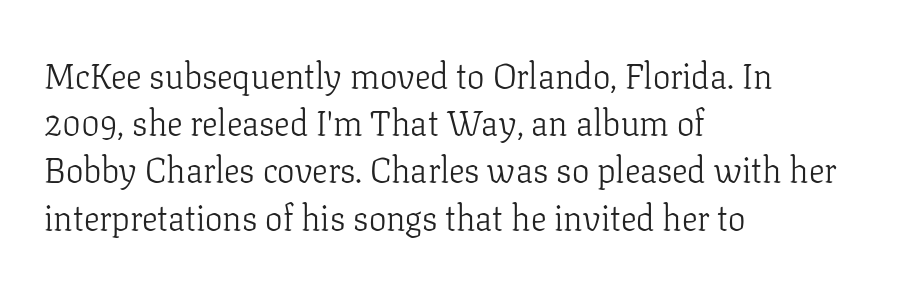
The image shows 35 px light serif type, upright; set left-aligned, normal line spacing (1.35x), normal letter spacing, not underlined; low stroke contrast and a medium x-height.
